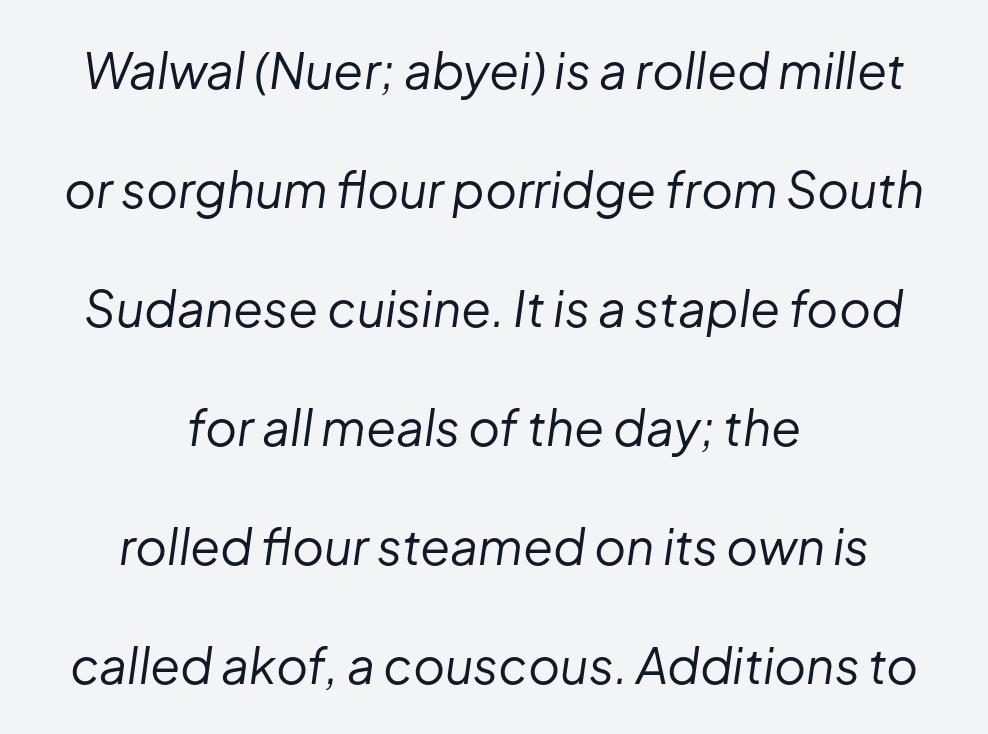
Is this a fixed-width face? No — the glyphs have proportional, varying widths. Weight: not bold — regular or lighter. The face used here is rendered with its standard letterfit. The space between consecutive lines is lavish. Descenders are the only things crossing below the line. Every row of glyphs is offset so its center matches the block's center.
